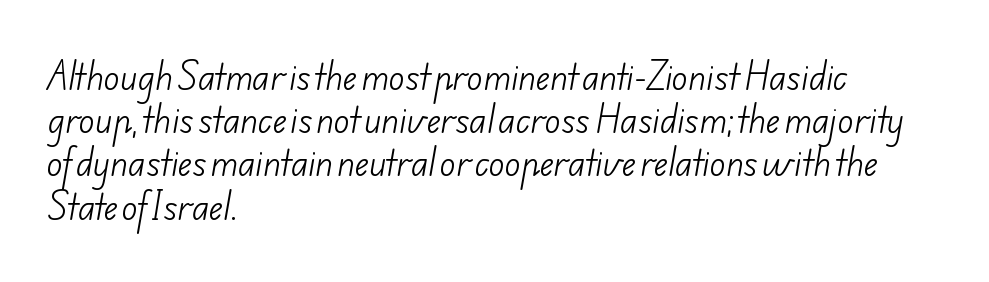
Q: Is the text bold? A: No.
Q: Is the typeface a serif or a sans-serif typeface? A: Sans-serif.
Q: Is the text underlined? A: No.
Q: How is the paragraph aligned? A: Left-aligned.
Q: Is the spacing between letters normal or unusually wide? A: Normal.
Q: Is the spacing between lines tight, normal or loose? A: Normal.
Q: Width (condensed, normal, or wide)? A: Normal.
Q: Stroke contrast? A: Low.
Q: x-height? A: Small.
Q: Monospaced? A: No.
